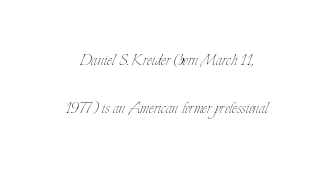
{"bold": "no", "underline": "no", "line_spacing": "loose", "line_spacing_ratio": 2.41, "letter_spacing": "normal", "letter_spacing_em": 0.0, "glyph_px": 20}
